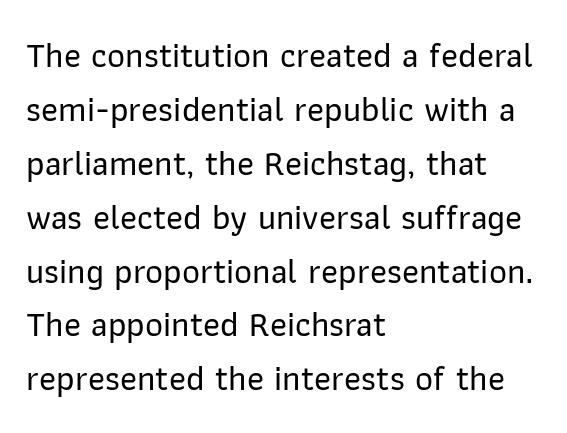
Compared with typical paragraphs, the rows here are spaced about the same. Beneath every word, the page is bare. I'd call this a sans setting — the letters go barefoot. In terms of posture, this sample is upright. Varying glyph widths throughout — classic text-font behaviour.
